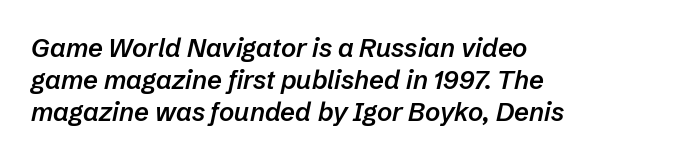
Moderately thickened strokes mark this as semibold type. Honestly, the letter spacing is just normal — you wouldn't notice it. You can tell it's italic because the verticals aren't actually vertical. The setting favours the left margin, as ordinary paragraphs usually do. Just letters on the line, the space beneath them empty.
